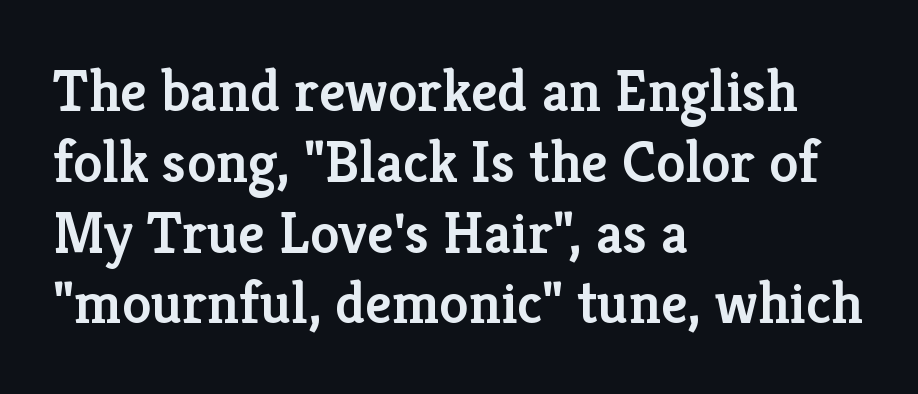
Characters follow at the spacing the type designer built in. Notice how the passage keeps a crisp vertical edge on the left only. Quick note: not italic, upright. Is this a fixed-width face? No — the glyphs have proportional, varying widths. The typeface chosen for these lines features serifs.
